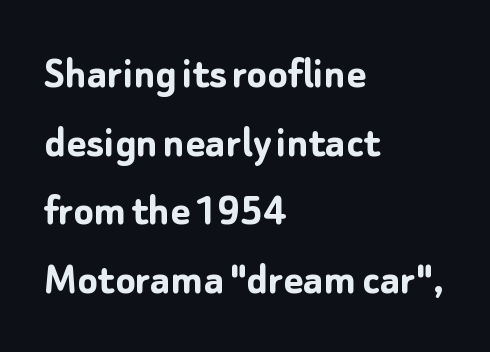
Q: Is the text bold? A: Yes.
Q: Is the text italic (slanted)? A: No, it is upright.
Q: Is the typeface a serif or a sans-serif typeface? A: Sans-serif.
Q: Is the text underlined? A: No.
Q: How is the paragraph aligned? A: Left-aligned.
Q: Is the spacing between letters normal or unusually wide? A: Normal.
Q: Is the spacing between lines tight, normal or loose? A: Normal.
Q: Width (condensed, normal, or wide)? A: Normal.
Q: Stroke contrast? A: Low.
Q: x-height? A: Medium.
Q: Monospaced? A: No.
